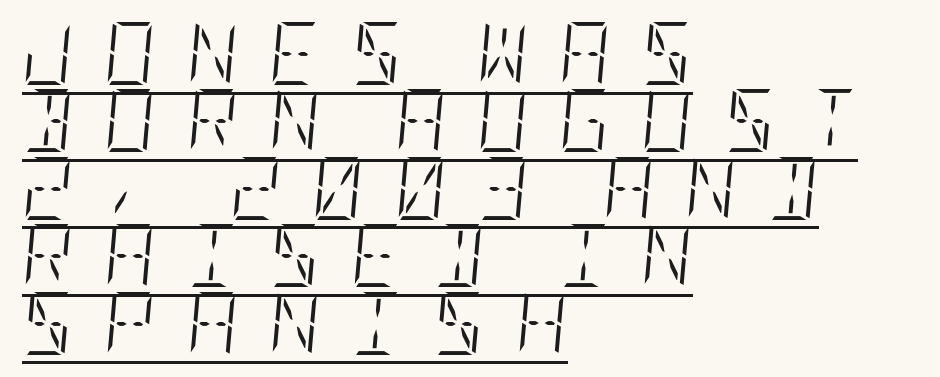
Q: Is the text bold? A: No.
Q: Is the text italic (slanted)? A: Yes, it leans right by about 5 degrees.
Q: Is the text underlined? A: Yes.
Q: How is the paragraph aligned? A: Left-aligned.
Q: Is the spacing between letters normal or unusually wide? A: Unusually wide.
Q: Is the spacing between lines tight, normal or loose? A: Tight.
Q: Width (condensed, normal, or wide)? A: Condensed.
Q: Stroke contrast? A: Low.
Q: x-height? A: Large.
